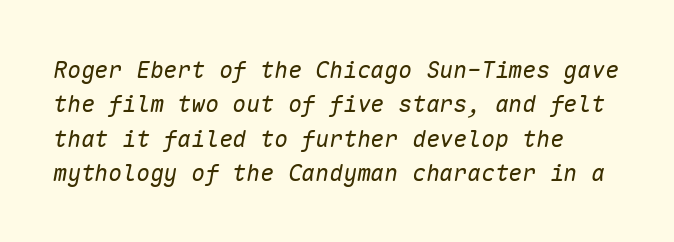
The passage shown is not bold in any degree. Lines of text with bare space underneath. Line spacing here is normal. The whole block is typeset with a tilt.
